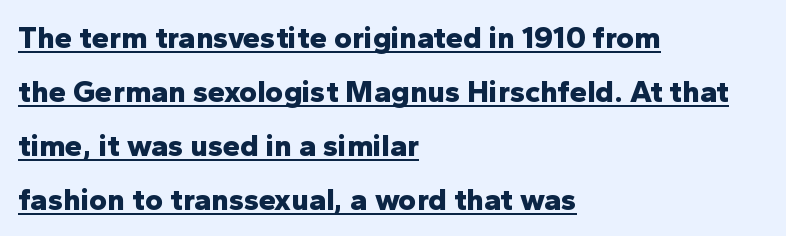
Q: Is the text bold? A: Yes.
Q: Is the text italic (slanted)? A: No, it is upright.
Q: Is the typeface a serif or a sans-serif typeface? A: Sans-serif.
Q: Is the text underlined? A: Yes.
Q: How is the paragraph aligned? A: Left-aligned.
Q: Is the spacing between letters normal or unusually wide? A: Normal.
Q: Width (condensed, normal, or wide)? A: Normal.
Q: Stroke contrast? A: Low.
Q: x-height? A: Medium.
Q: Monospaced? A: No.
